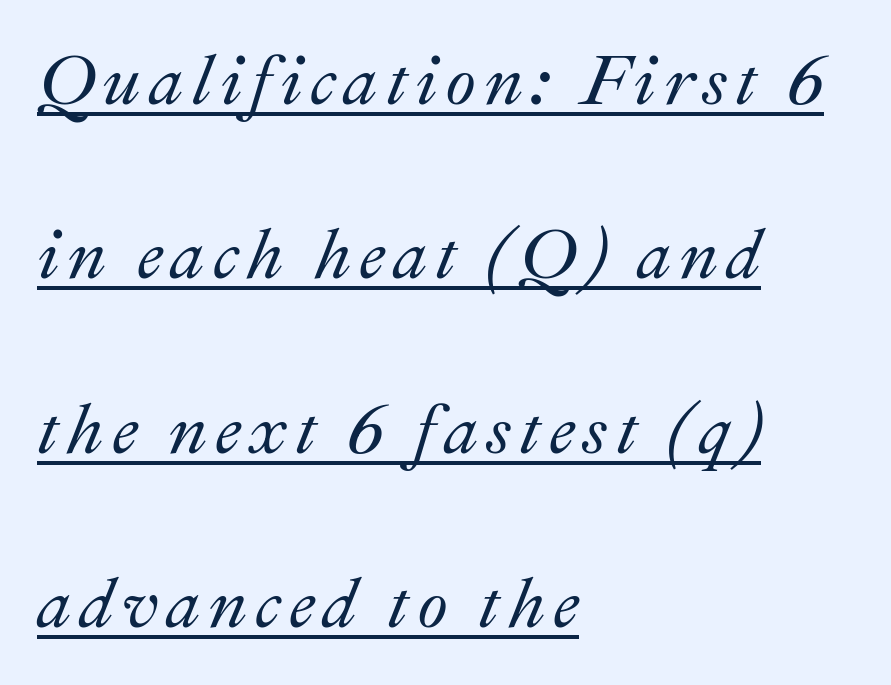
The image shows 70 px text type, italic (leaning right); set left-aligned, loose line spacing (2.49x), underlined; medium stroke contrast and a small x-height.
